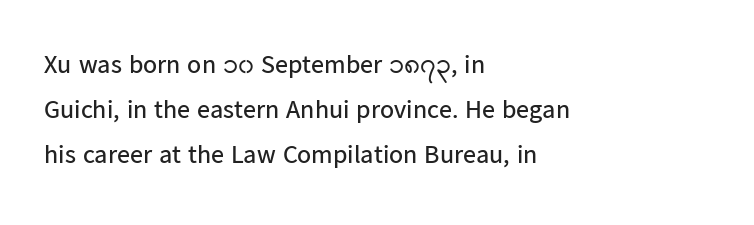
Q: Is the text bold? A: No.
Q: Is the text italic (slanted)? A: No, it is upright.
Q: Is the text underlined? A: No.
Q: How is the paragraph aligned? A: Left-aligned.
Q: Is the spacing between letters normal or unusually wide? A: Normal.
